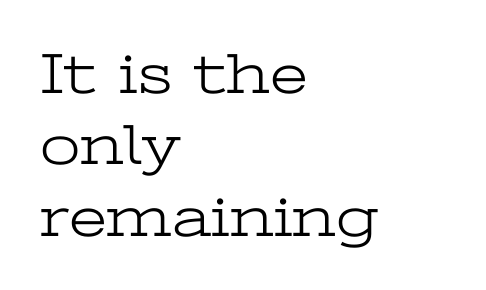
Unlike italic type, these characters show no tilt at all. Here the designer chose a conventional face with non-uniform glyph widths. The lines are quadded left. Underlining? Definitely not there.
